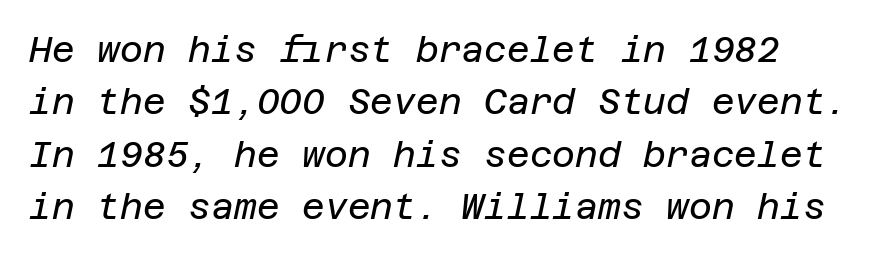
{"italic": "yes", "lean": "right", "slant_degrees": 12, "bold": "no", "weight": "regular", "width": "normal", "stroke_contrast": "low", "x_height": "large", "underline": "no", "line_spacing": "normal", "line_spacing_ratio": 1.5, "letter_spacing": "normal", "letter_spacing_em": 0.0, "glyph_px": 35}
